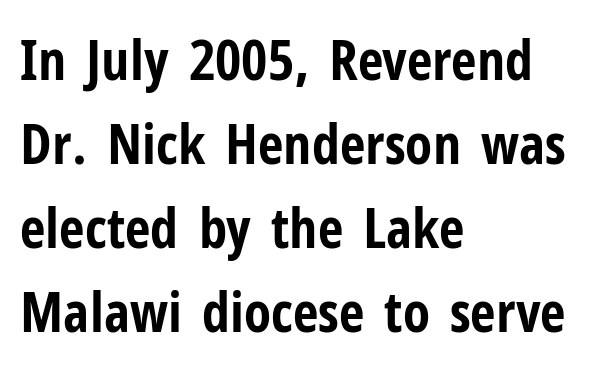
The image shows 56 px bold, condensed sans-serif type, upright; set left-aligned, normal line spacing (1.5x), normal letter spacing, not underlined; low stroke contrast and a medium x-height.
